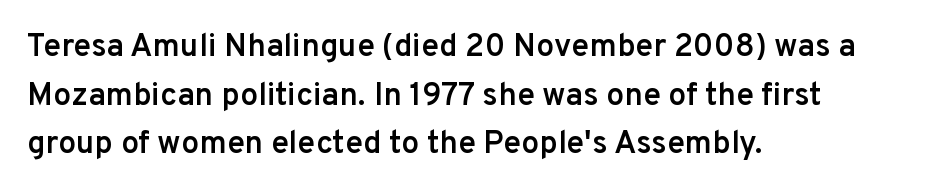
These words are printed semibold, heavier than regular yet not bold. The lettering stays uniformly vertical, giving the passage a roman look. Honestly, the row spacing looks completely unremarkable. Is this a fixed-width face? No — the glyphs have proportional, varying widths. Nothing unusual about the tracking: characters are spaced as the font intends. Check under the words: just untouched page.
